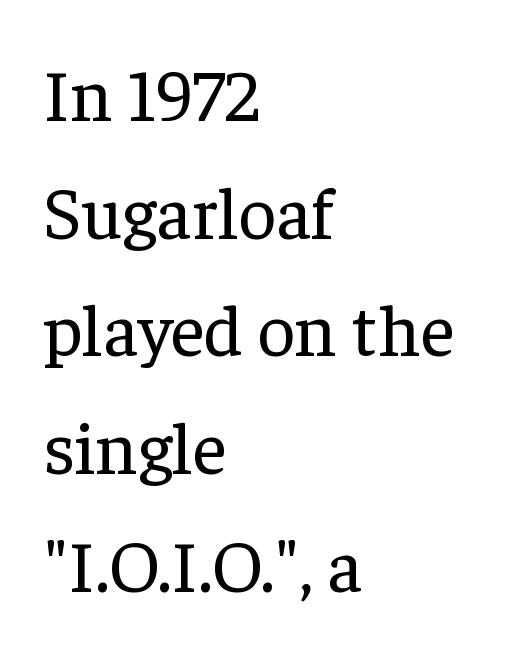
Left-aligned paragraph, ragged on the right. Serif or sans? Serif — the stroke terminals have little feet. Characters remain perfectly vertical along every line. The vertical gap from one line to the next is medium. Stroke mass is kept to a normal reading level or below. The baseline area is clear.
